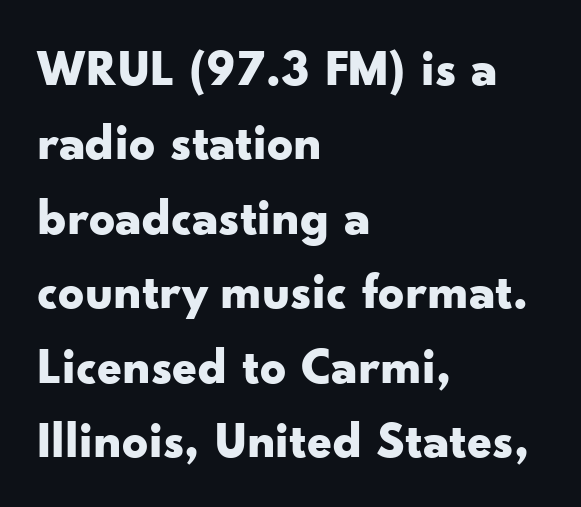
Typographic density is high because the face is bold. Regarding serifs, this sample does without them. Descenders are the only things crossing below the line. Is this a fixed-width face? No — the glyphs have proportional, varying widths. These lines were composed using upright roman letters.
